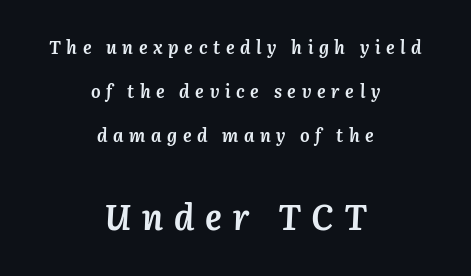
The second block has been scaled up relative to the first. Varying glyph widths throughout — classic text-font behaviour. The rendering inserts visible extra space after every character. The letters are bold, with thick, heavy strokes. Decoration check: the copy has no underline.
